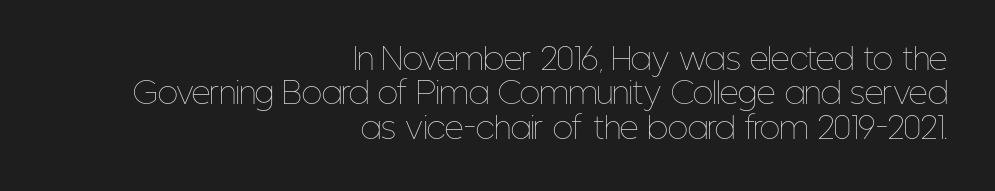
Q: Is the text bold? A: No.
Q: Is the text italic (slanted)? A: No, it is upright.
Q: Is the text underlined? A: No.
Q: How is the paragraph aligned? A: Right-aligned.
Q: Is the spacing between letters normal or unusually wide? A: Normal.
Q: Is the spacing between lines tight, normal or loose? A: Tight.
Q: Width (condensed, normal, or wide)? A: Condensed.
Q: Stroke contrast? A: Low.
Q: x-height? A: Medium.
Q: Monospaced? A: No.
